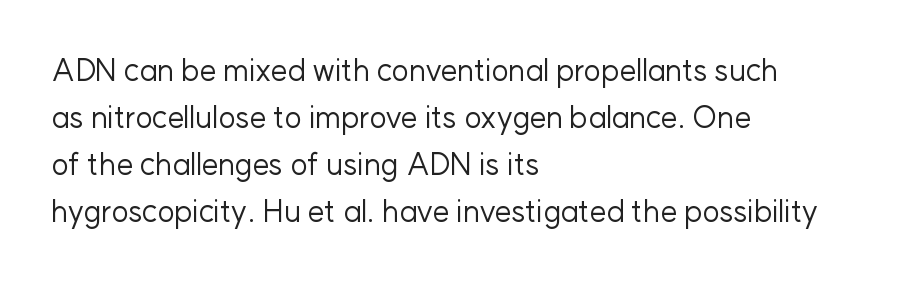
The image shows 30 px regular-weight sans-serif type, upright; set left-aligned, normal line spacing (1.57x), normal letter spacing, not underlined; low stroke contrast and a medium x-height.
